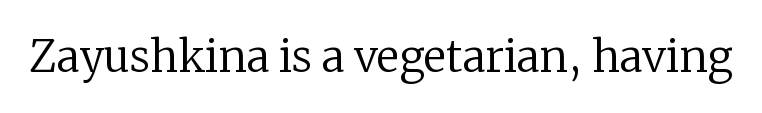
Unlike italic type, these characters show no tilt at all. Beneath every word, the page is bare. Proportional: the letters do not fall into vertical columns. The type family on display is of the serif kind. Stems and bowls with no extra thickness — not bold. Each word holds together tightly as a unit, with standard inter-letter gaps.
